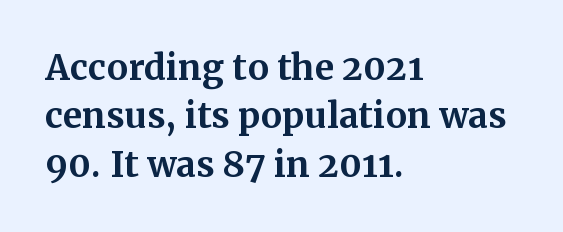
Q: Is the text bold? A: Yes.
Q: Is the text italic (slanted)? A: No, it is upright.
Q: Is the typeface a serif or a sans-serif typeface? A: Serif.
Q: Is the text underlined? A: No.
Q: How is the paragraph aligned? A: Left-aligned.
Q: Is the spacing between letters normal or unusually wide? A: Normal.
Q: Is the spacing between lines tight, normal or loose? A: Normal.
Q: Width (condensed, normal, or wide)? A: Normal.
Q: Stroke contrast? A: Medium.
Q: x-height? A: Medium.
Q: Monospaced? A: No.
